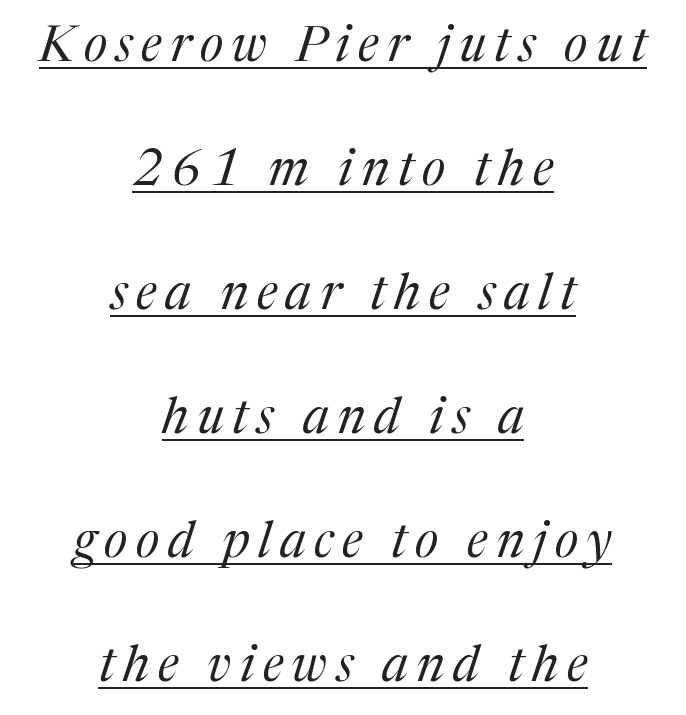
This sample has the flowing, uneven cadence of proportional lettering. Loosely led — the rows are spread out. Bold? No — there's no thickening of the strokes. The rag falls on both sides of this text block equally. You can see a thin bar hugging the bottom of the glyphs.
